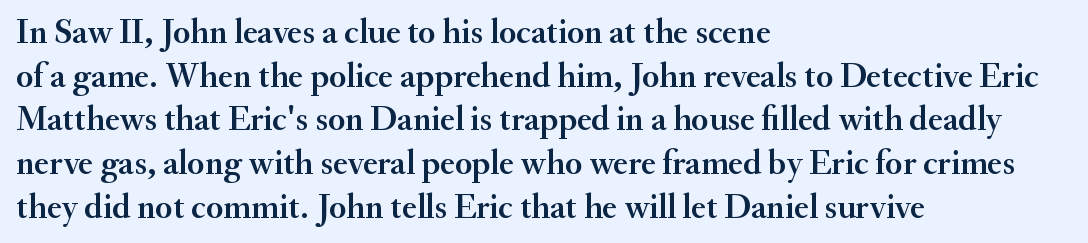
{"serif": "yes", "italic": "no", "width": "normal", "stroke_contrast": "medium", "x_height": "small", "monospaced": "no", "underline": "no", "align": "left", "line_spacing": "normal", "line_spacing_ratio": 1.25, "letter_spacing": "normal", "letter_spacing_em": 0.0, "glyph_px": 35}
